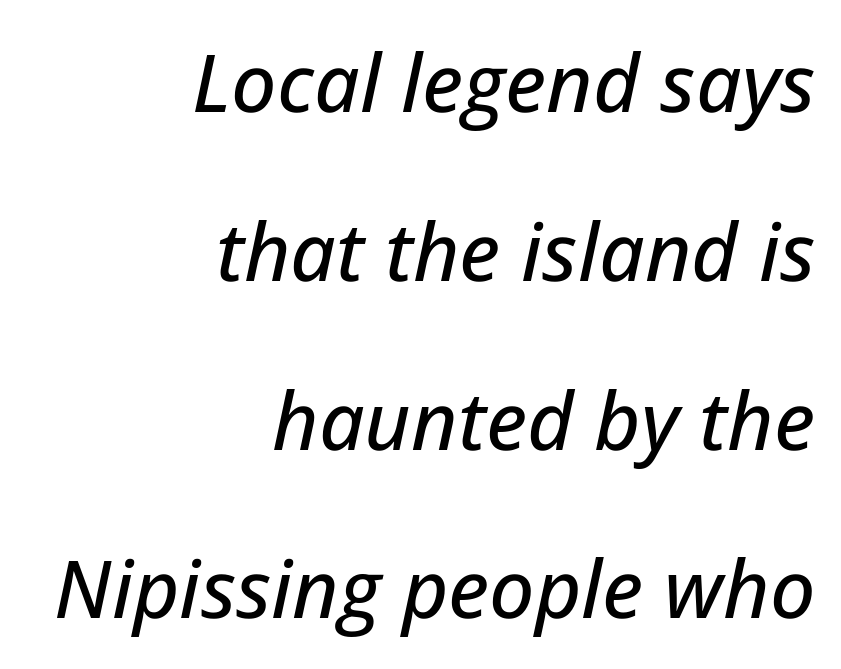
{"italic": "yes", "lean": "right", "slant_degrees": 12, "width": "normal", "stroke_contrast": "low", "x_height": "medium", "monospaced": "no", "underline": "no", "align": "right", "line_spacing": "loose", "line_spacing_ratio": 2.11, "letter_spacing": "normal", "letter_spacing_em": 0.0, "glyph_px": 80}
